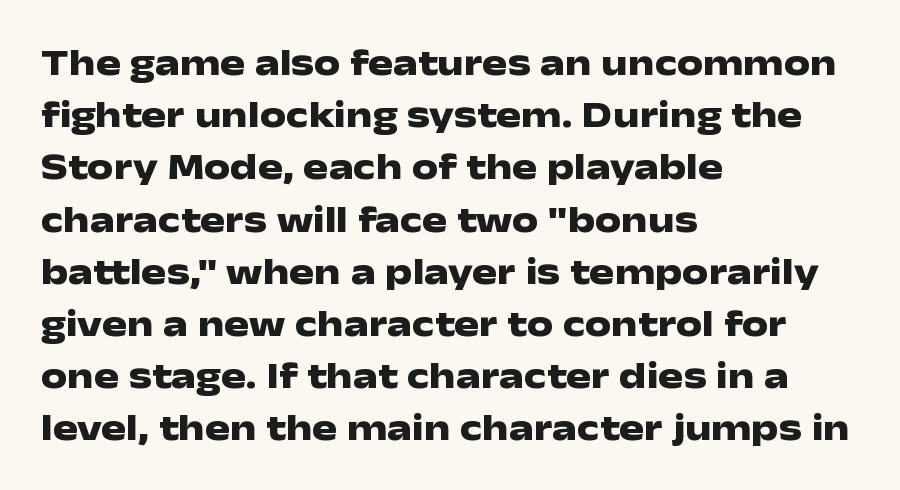
{"serif": "no", "italic": "no", "bold": "yes", "weight": "heavy", "width": "wide", "stroke_contrast": "low", "x_height": "medium", "monospaced": "no", "underline": "no", "align": "left", "line_spacing": "normal", "line_spacing_ratio": 1.41, "letter_spacing": "normal", "letter_spacing_em": 0.0, "glyph_px": 37}
